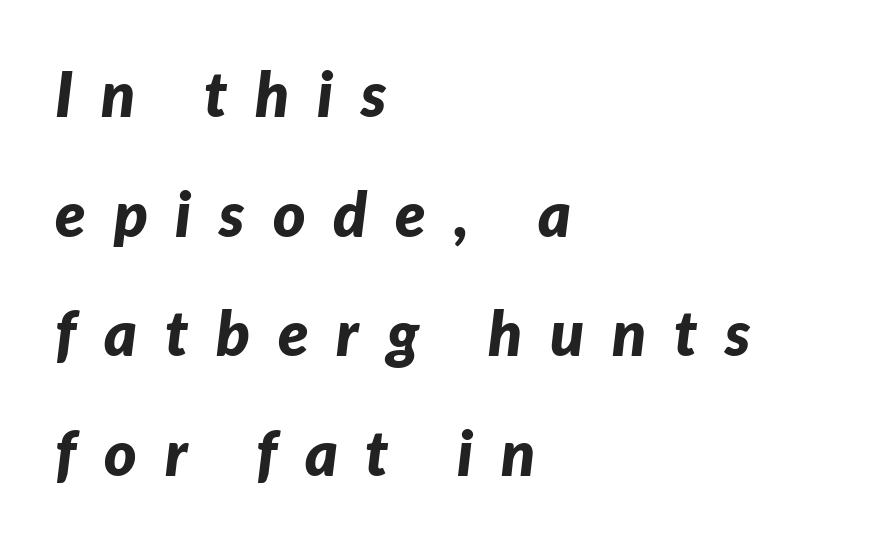
The setting favours the left margin, as ordinary paragraphs usually do. A dark, heavy texture on the line: the type is bold. Short note: letters widely spaced. Glance below the letters and you will spot only blank space.
